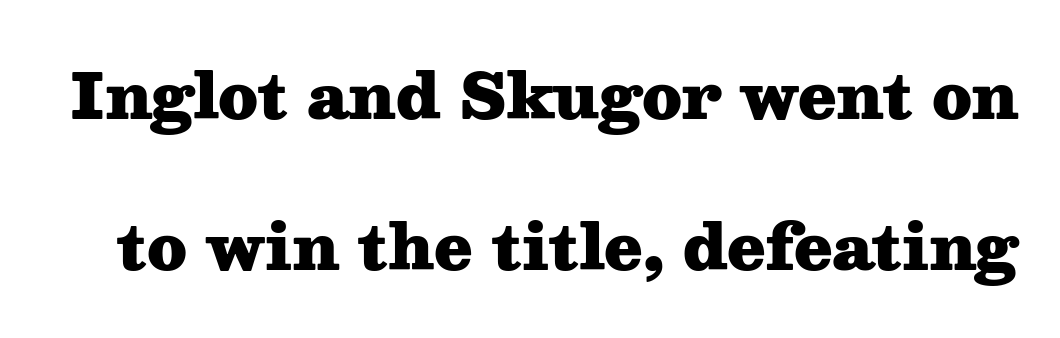
The passage shown is typeset with a serif family. These words are printed bold, with thick strokes throughout. The letters stand upright; this is a roman face. The letters advance in unequal steps, a hallmark of proportional type.
